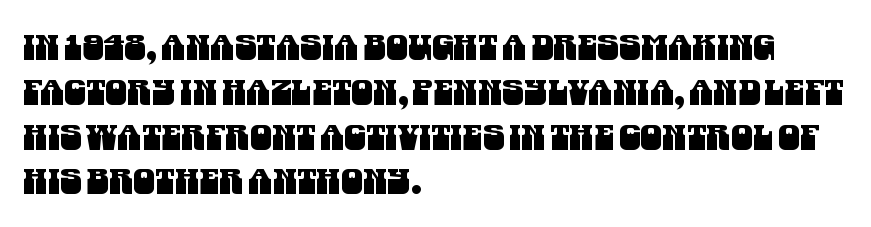
{"serif": "no", "width": "condensed", "stroke_contrast": "medium", "x_height": "large", "monospaced": "no", "underline": "no", "align": "left", "line_spacing": "normal", "line_spacing_ratio": 1.28, "letter_spacing": "normal", "letter_spacing_em": 0.0, "glyph_px": 35}
